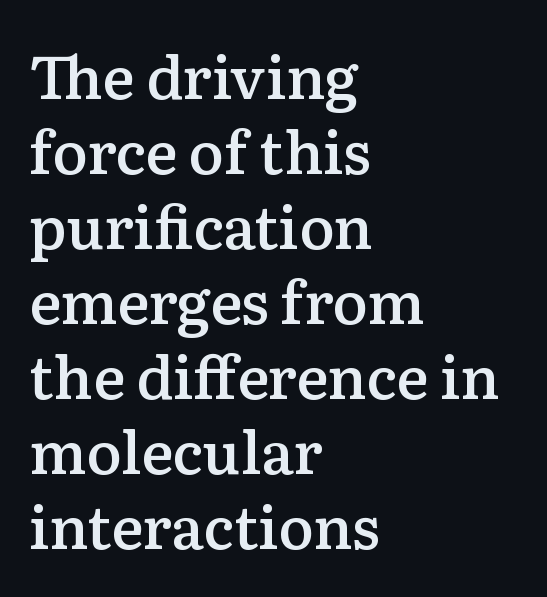
The image shows 59 px semibold serif type, upright; set left-aligned, normal line spacing (1.27x), normal letter spacing, not underlined; low stroke contrast and a medium x-height.
